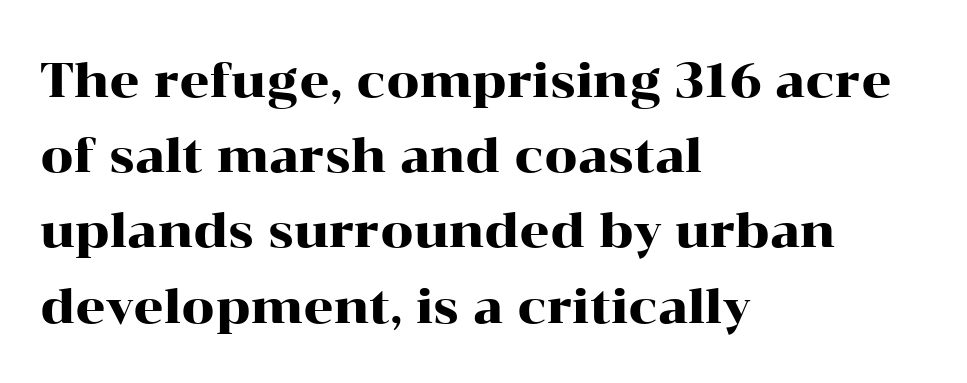
The image shows 47 px wide serif type, upright; set left-aligned, normal line spacing (1.6x), normal letter spacing, not underlined; high stroke contrast and a medium x-height.
